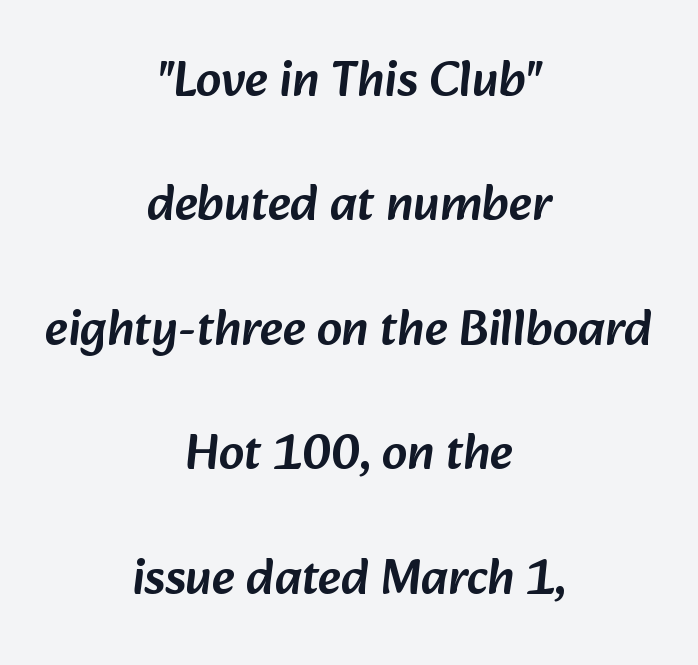
Horizontally, the lines are justified to the midpoint only. Look at the bottom of the vertical strokes: they stop flat, with no serifs. These lines keep a tight, regular rhythm from letter to letter. These lines are rendered in a variable-pitch font. Each row of text sits above clean, open space. Vertical spacing — loose.
